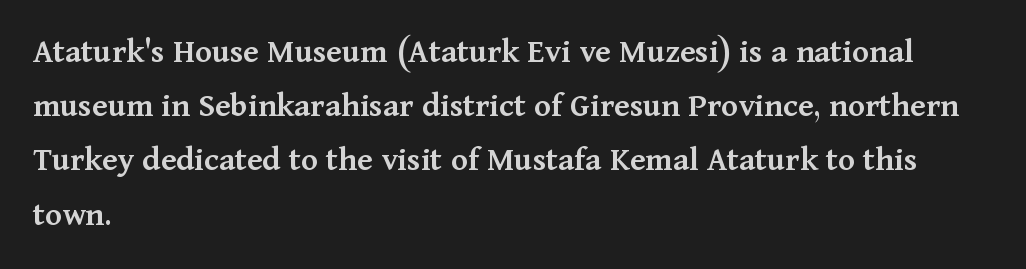
Q: Is the text bold? A: Semi-bold.
Q: Is the text italic (slanted)? A: No, it is upright.
Q: Is the typeface a serif or a sans-serif typeface? A: Serif.
Q: Is the text underlined? A: No.
Q: How is the paragraph aligned? A: Left-aligned.
Q: Is the spacing between letters normal or unusually wide? A: Normal.
Q: Is the spacing between lines tight, normal or loose? A: Normal.
Q: Width (condensed, normal, or wide)? A: Normal.
Q: Stroke contrast? A: Medium.
Q: x-height? A: Medium.
Q: Monospaced? A: No.
